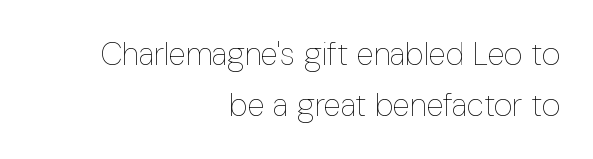
Q: Is the text bold? A: No.
Q: Is the text italic (slanted)? A: No, it is upright.
Q: Is the text underlined? A: No.
Q: How is the paragraph aligned? A: Right-aligned.
Q: Is the spacing between letters normal or unusually wide? A: Normal.
Q: Is the spacing between lines tight, normal or loose? A: Normal.
Q: Width (condensed, normal, or wide)? A: Condensed.
Q: Stroke contrast? A: Low.
Q: x-height? A: Medium.
Q: Monospaced? A: No.
